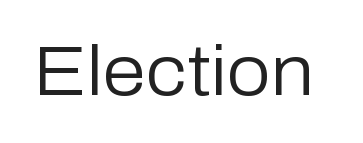
{"serif": "no", "italic": "no", "bold": "no", "weight": "regular", "width": "normal", "stroke_contrast": "low", "x_height": "medium", "monospaced": "no", "underline": "no", "letter_spacing": "normal", "letter_spacing_em": 0.0, "glyph_px": 70}
